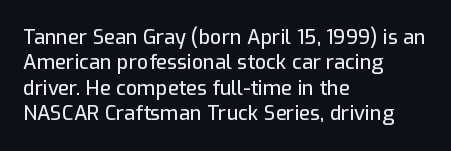
Q: Is the text italic (slanted)? A: No, it is upright.
Q: Is the text underlined? A: No.
Q: How is the paragraph aligned? A: Left-aligned.
Q: Is the spacing between letters normal or unusually wide? A: Normal.
Q: Is the spacing between lines tight, normal or loose? A: Normal.
